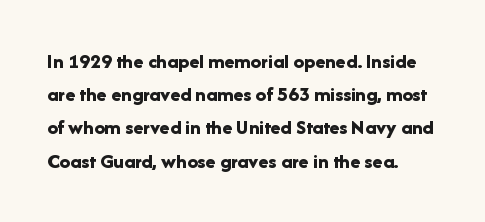
The font is running at its bold setting. Letters rest on an invisible, unmarked baseline. Students, note that the glyphs here touch the page at normal intervals. The rendering anchors every line to the left-hand side.
